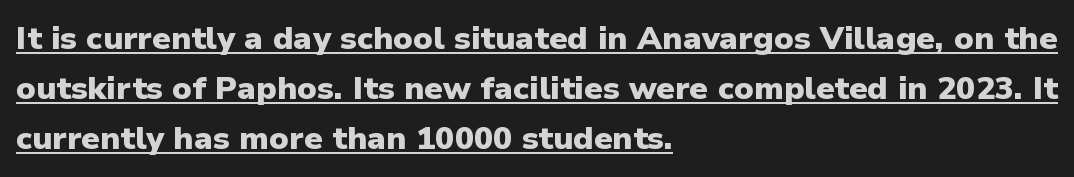
{"serif": "no", "italic": "no", "bold": "yes", "weight": "heavy", "width": "normal", "stroke_contrast": "low", "x_height": "medium", "monospaced": "no", "underline": "yes", "align": "left", "line_spacing": "normal", "line_spacing_ratio": 1.56, "letter_spacing": "normal", "letter_spacing_em": 0.0, "glyph_px": 32}
